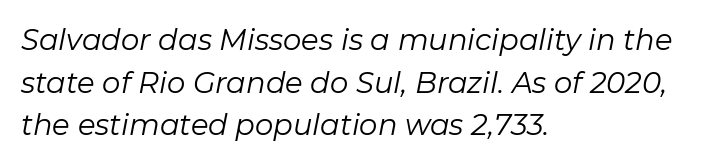
Quick note: italic. The letterforms sit at book weight or below. These lines are rendered in a variable-pitch font. The words here are not underlined. The lines in this sample share a left origin and differ only in where they stop.
